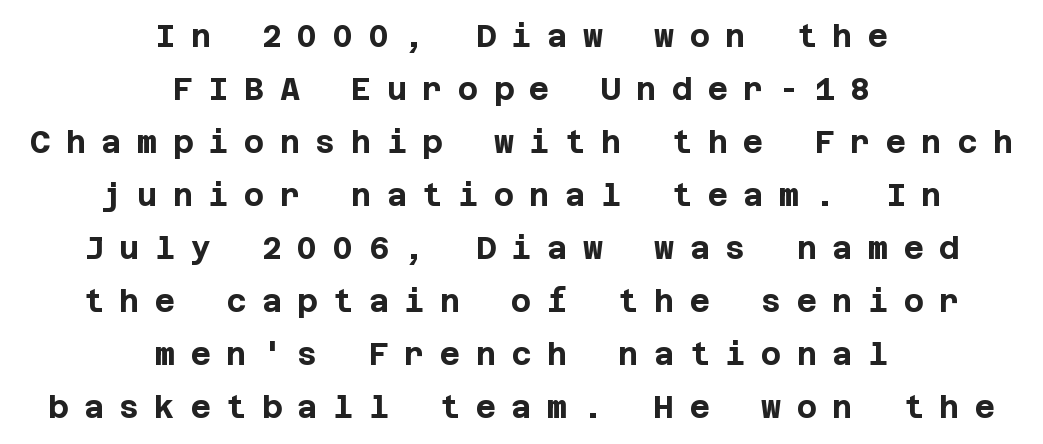
The image shows 31 px bold sans-serif type, upright; set centered, line spacing 1.71x, unusually wide letter spacing (+0.5 em), not underlined; low stroke contrast and a large x-height.
